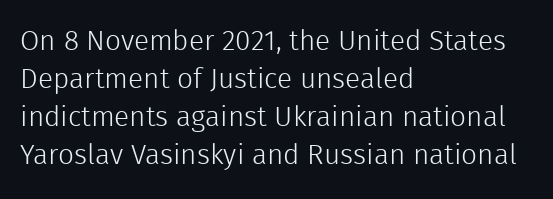
If you measured baseline to baseline, you'd find a middling distance. You can tell it's not italic because the verticals are truly vertical. Bold? No — there's no thickening of the strokes. If you drew a ruler down the left edge, every line would touch it. Descenders are the only things crossing below the line.
